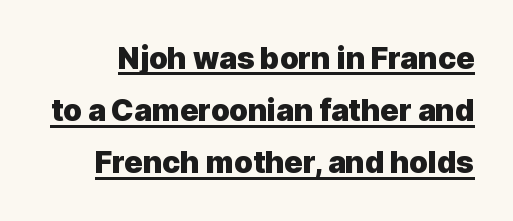
Q: Is the text bold? A: Yes.
Q: Is the text italic (slanted)? A: No, it is upright.
Q: Is the typeface a serif or a sans-serif typeface? A: Sans-serif.
Q: Is the text underlined? A: Yes.
Q: Is the spacing between letters normal or unusually wide? A: Normal.
Q: Width (condensed, normal, or wide)? A: Normal.
Q: x-height? A: Medium.
Q: Monospaced? A: No.
